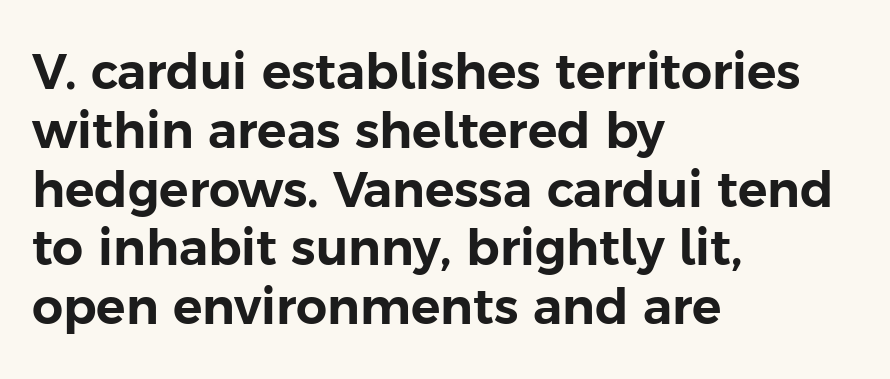
The specimen reads as upright at a glance. Each row of text sits above clean, open space. Is this a fixed-width face? No — the glyphs have proportional, varying widths. Every row of glyphs begins at an identical x-position on the left.
